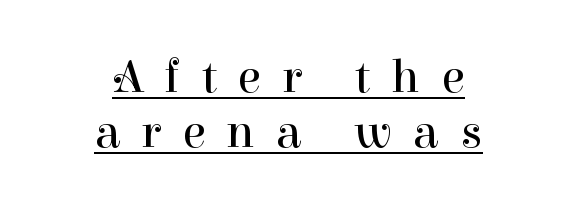
This sample uses expanded letter spacing, leaving extra air between glyphs. This is serif lettering, the kind often seen in printed books. Heft: none added — not bold. Beneath each row of characters lies a ruled line. Rendered with straight, roman letterforms. This sample is center-justified, so both line endings float freely.
